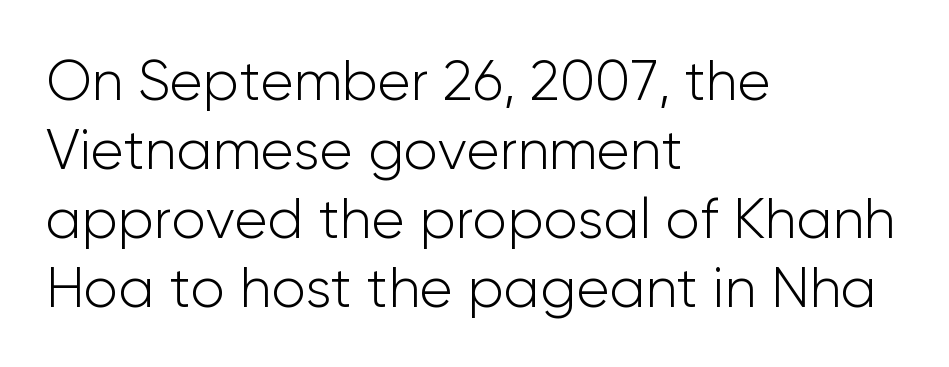
The image shows 56 px light sans-serif type, upright; set left-aligned, line spacing 1.23x, normal letter spacing, not underlined; low stroke contrast and a medium x-height.
